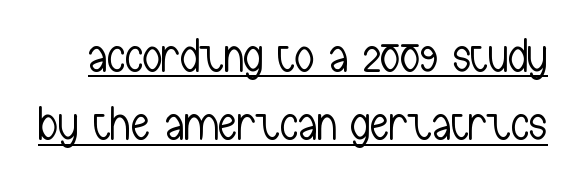
{"serif": "no", "italic": "no", "bold": "no", "weight": "light", "width": "condensed", "stroke_contrast": "low", "x_height": "medium", "monospaced": "no", "underline": "yes", "line_spacing": "normal", "line_spacing_ratio": 1.42, "letter_spacing": "normal", "letter_spacing_em": 0.0, "glyph_px": 48}
